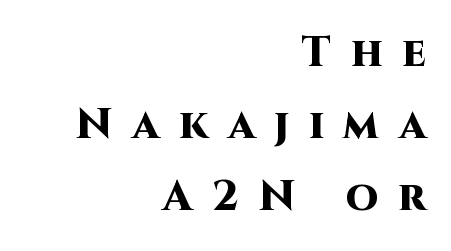
{"serif": "no", "italic": "no", "bold": "yes", "weight": "heavy", "width": "normal", "stroke_contrast": "high", "x_height": "large", "monospaced": "no", "underline": "no", "align": "right", "line_spacing_ratio": 1.71, "letter_spacing": "wide", "letter_spacing_em": 0.47, "glyph_px": 42}
